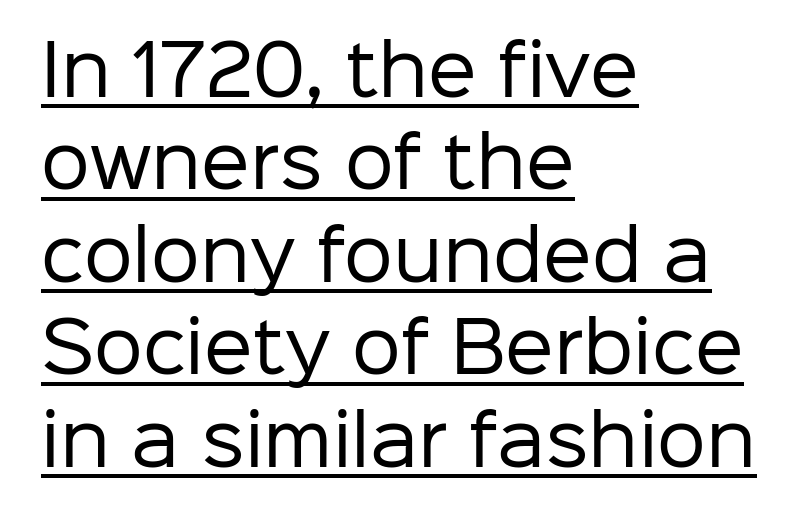
Think of a printed novel: that variable character pitch is what you see here. Line spacing here is normal. No extra tracking has been applied to these lines. The letters look calm and open, with moderate or lighter stems. The paragraph shown leans on its left margin. The rendered words wear a rule along their underside.
